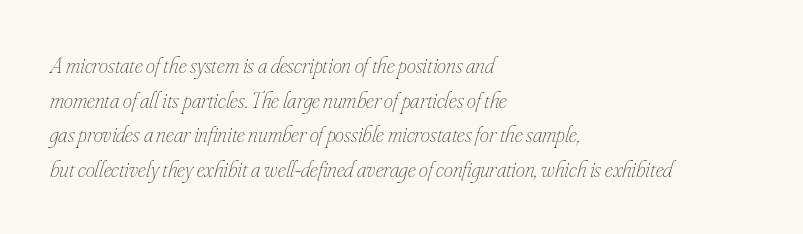
{"italic": "yes", "lean": "right", "slant_degrees": 16, "bold": "no", "underline": "no", "align": "left", "line_spacing": "normal", "line_spacing_ratio": 1.51, "letter_spacing": "normal", "letter_spacing_em": 0.0, "glyph_px": 23}
